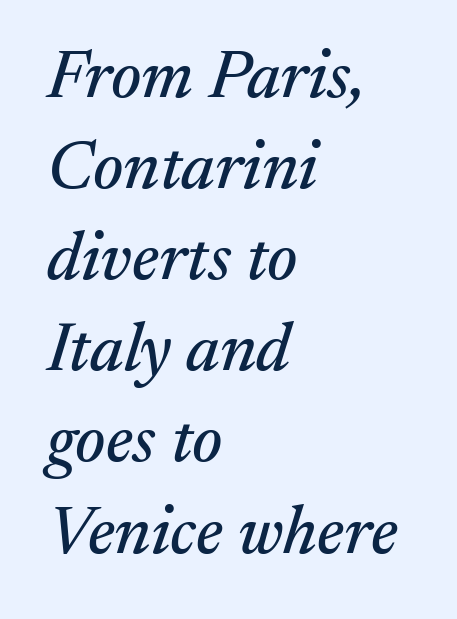
A typesetter would mark this as italic. How would I describe the line gaps? Plain and ordinary. All the whitespace from short lines collects on the right. Glyph-to-glyph distance matches everyday printed text.
